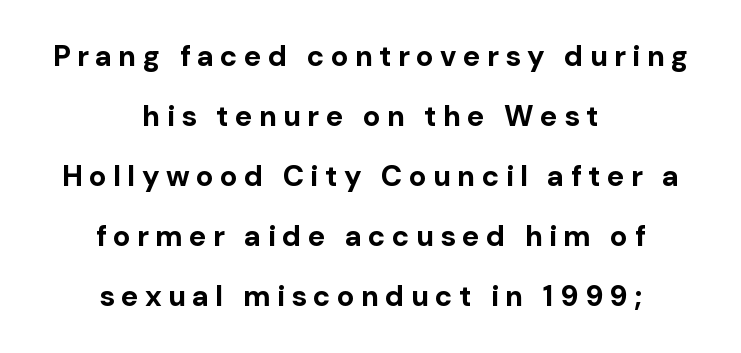
The image shows 29 px bold sans-serif type, upright; set centered, loose line spacing (2.07x), unusually wide letter spacing (+0.22 em), not underlined; low stroke contrast and a medium x-height.
